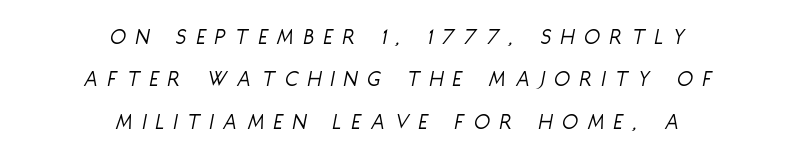
The image shows 23 px text type, italic (leaning right); set centered, line spacing 1.84x, unusually wide letter spacing (+0.44 em), not underlined.
